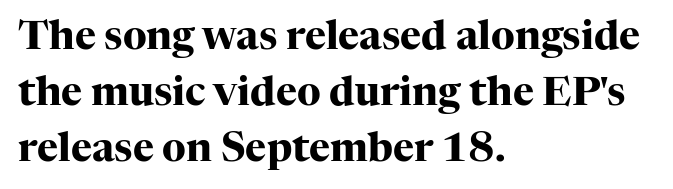
Layout note: lines flush left. Spacing between characters is what you'd get straight out of the box. Its strokes are broad and dark, the hallmark of bold type. The space beneath each line is pristine and unruled.
